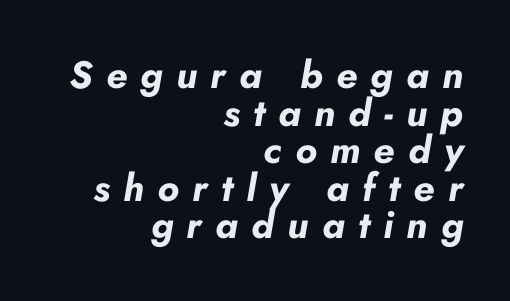
Q: Is the text bold? A: Yes.
Q: Is the text italic (slanted)? A: Yes, it leans right by about 10 degrees.
Q: Is the text underlined? A: No.
Q: How is the paragraph aligned? A: Right-aligned.
Q: Is the spacing between letters normal or unusually wide? A: Unusually wide.
Q: Is the spacing between lines tight, normal or loose? A: Tight.
Q: Width (condensed, normal, or wide)? A: Normal.
Q: Stroke contrast? A: Low.
Q: x-height? A: Small.
Q: Monospaced? A: No.
